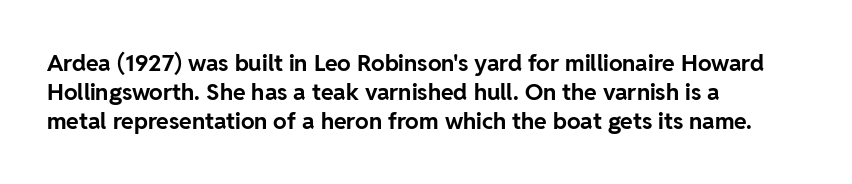
Q: Is the text bold? A: Yes.
Q: Is the text italic (slanted)? A: No, it is upright.
Q: Is the text underlined? A: No.
Q: How is the paragraph aligned? A: Left-aligned.
Q: Is the spacing between letters normal or unusually wide? A: Normal.
Q: Is the spacing between lines tight, normal or loose? A: Normal.
